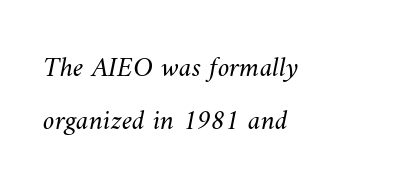
Is this a fixed-width face? No — the glyphs have proportional, varying widths. The type is set solid horizontally, with unmodified tracking. The gap between lines stays unmarked. One-word summary of the alignment: left.
